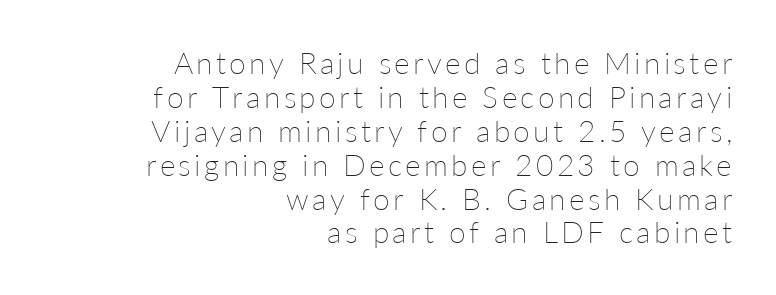
{"italic": "no", "bold": "no", "weight": "thin", "width": "normal", "stroke_contrast": "low", "x_height": "medium", "monospaced": "no", "underline": "no", "align": "right", "line_spacing": "tight", "line_spacing_ratio": 1.13, "glyph_px": 30}
